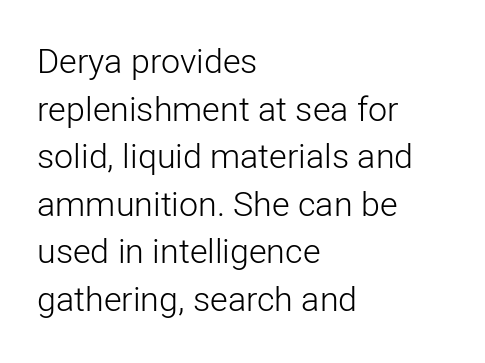
This sample uses plain, unmodified letter spacing. Regular leading. The lettering stays uniformly vertical, giving the passage a roman look. Is this a heavy cut? Hardly; it is regular or lighter. Each line starts at the same left margin while the right side varies.
